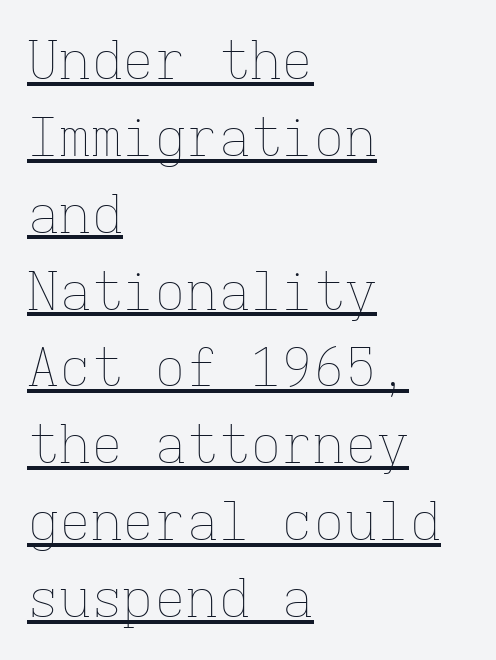
Upright lettering throughout. No heavy texture on the line: the type isn't bold. Leading matches the norm, producing a regular column. These characters rest on top of a visible drawn line. If you drew a ruler down the left edge, every line would touch it.
